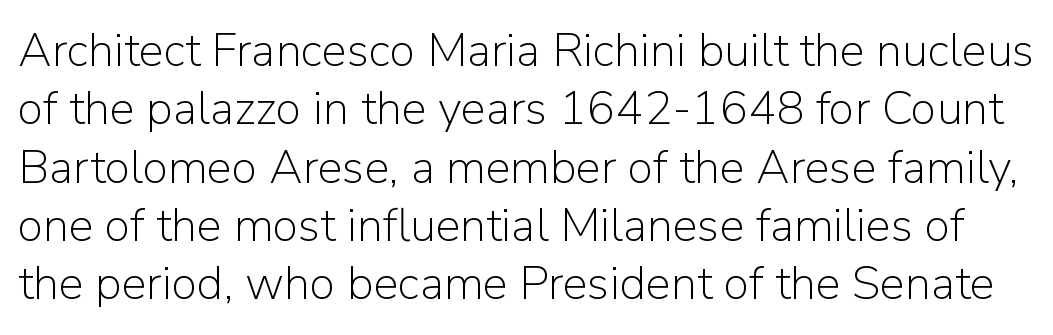
{"serif": "no", "italic": "no", "bold": "no", "weight": "light", "width": "normal", "stroke_contrast": "low", "x_height": "medium", "monospaced": "no", "underline": "no", "line_spacing_ratio": 1.24, "letter_spacing": "normal", "letter_spacing_em": 0.0, "glyph_px": 47}
